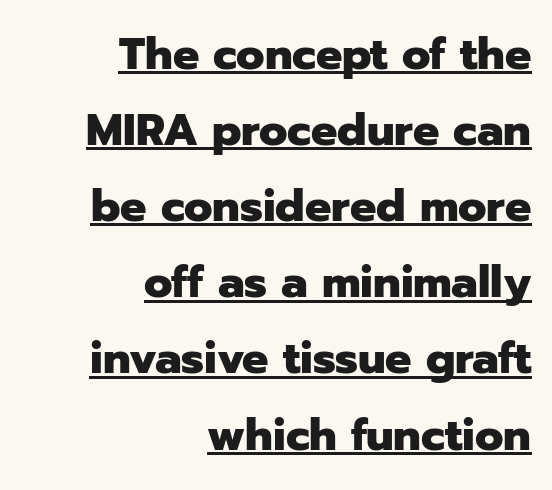
The words here are underlined. The text block is weighted toward the right margin, trailing off unevenly leftward. The line texture is even and compact thanks to regular tracking. Is this a sans? Yes — the strokes have no serifs. These words are printed bold, with thick strokes throughout. The lettering stays uniformly vertical, giving the passage a roman look.
